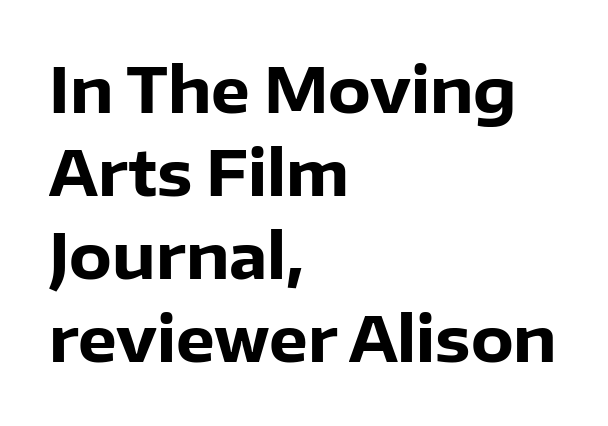
{"serif": "no", "italic": "no", "bold": "yes", "weight": "heavy", "width": "normal", "stroke_contrast": "low", "x_height": "medium", "monospaced": "no", "underline": "no", "align": "left", "line_spacing": "normal", "line_spacing_ratio": 1.34, "letter_spacing": "normal", "letter_spacing_em": 0.0, "glyph_px": 62}
